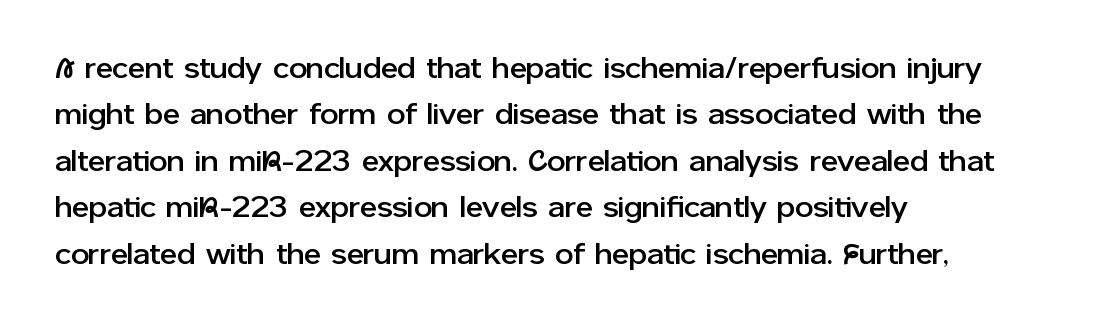
{"serif": "no", "italic": "no", "width": "normal", "stroke_contrast": "low", "x_height": "medium", "monospaced": "no", "underline": "no", "align": "left", "line_spacing": "normal", "line_spacing_ratio": 1.6, "letter_spacing": "normal", "letter_spacing_em": 0.0, "glyph_px": 29}
